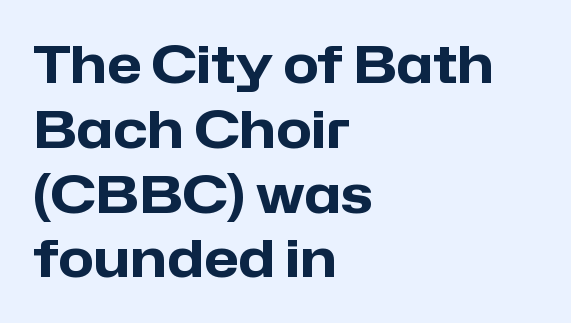
{"serif": "no", "italic": "no", "bold": "yes", "weight": "heavy", "width": "normal", "stroke_contrast": "low", "x_height": "medium", "monospaced": "no", "underline": "no", "align": "left", "line_spacing": "normal", "line_spacing_ratio": 1.27, "letter_spacing": "normal", "letter_spacing_em": 0.0, "glyph_px": 51}
